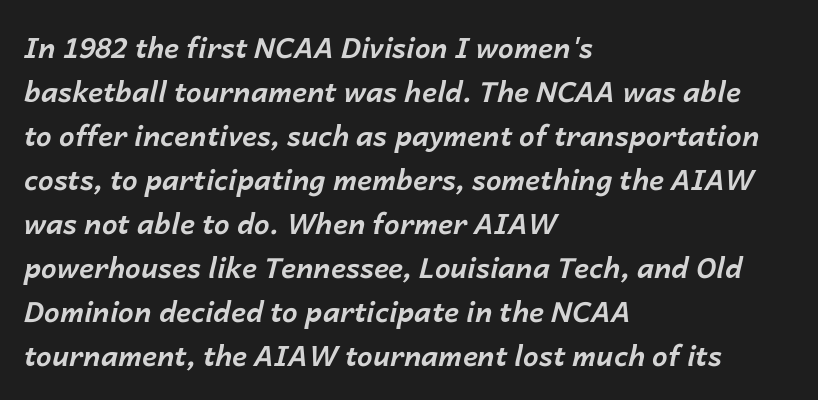
The image shows 28 px bold type, italic (leaning right); set left-aligned, normal line spacing (1.57x), normal letter spacing, not underlined; low stroke contrast and a medium x-height.
